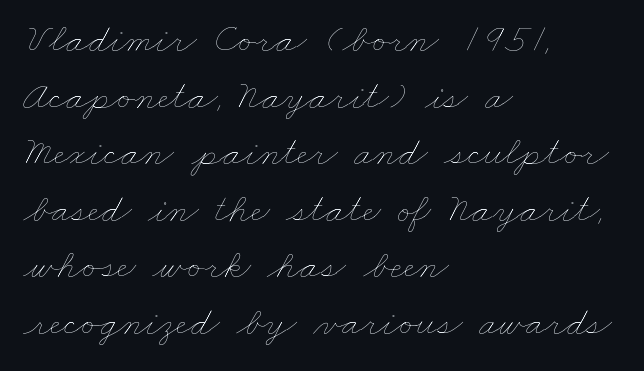
Q: Is the text bold? A: No.
Q: Is the text underlined? A: No.
Q: How is the paragraph aligned? A: Left-aligned.
Q: Is the spacing between letters normal or unusually wide? A: Normal.
Q: Is the spacing between lines tight, normal or loose? A: Normal.
Q: Width (condensed, normal, or wide)? A: Wide.
Q: Stroke contrast? A: Low.
Q: x-height? A: Small.
Q: Monospaced? A: No.
